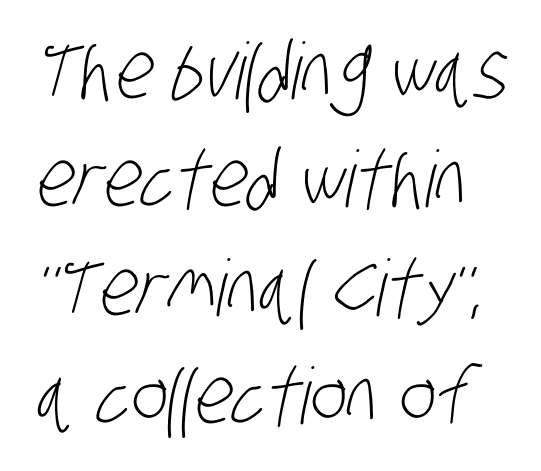
{"serif": "no", "bold": "no", "weight": "light", "width": "condensed", "stroke_contrast": "low", "x_height": "large", "monospaced": "no", "underline": "no", "line_spacing": "normal", "line_spacing_ratio": 1.39, "letter_spacing": "normal", "letter_spacing_em": 0.0, "glyph_px": 78}
